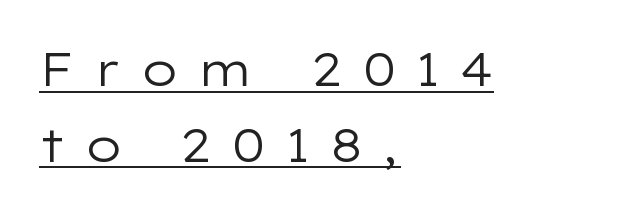
{"serif": "no", "italic": "no", "bold": "no", "weight": "regular", "width": "wide", "stroke_contrast": "low", "x_height": "medium", "monospaced": "no", "underline": "yes", "align": "left", "line_spacing": "normal", "line_spacing_ratio": 1.61, "letter_spacing": "wide", "letter_spacing_em": 0.41, "glyph_px": 47}
